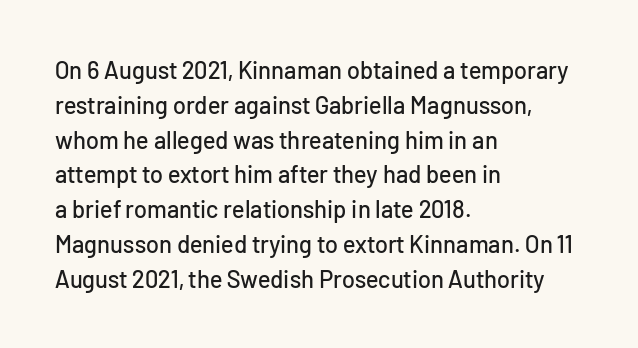
This sample keeps an unexceptional amount of space between lines. These lines keep a tight, regular rhythm from letter to letter. Every stem runs plumb, perpendicular to the baseline. Reading down the block, your eye returns to a fixed left position each line. The string is rendered with underlining switched off.
